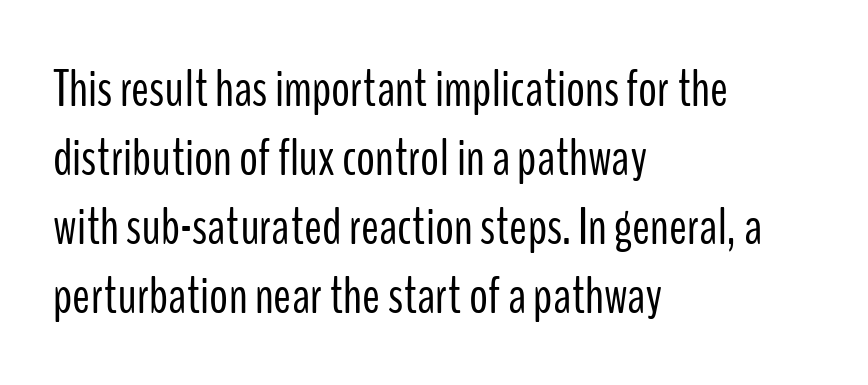
The image shows 53 px light, condensed sans-serif type, upright; set left-aligned, normal line spacing (1.3x), normal letter spacing, not underlined; low stroke contrast and a medium x-height.
